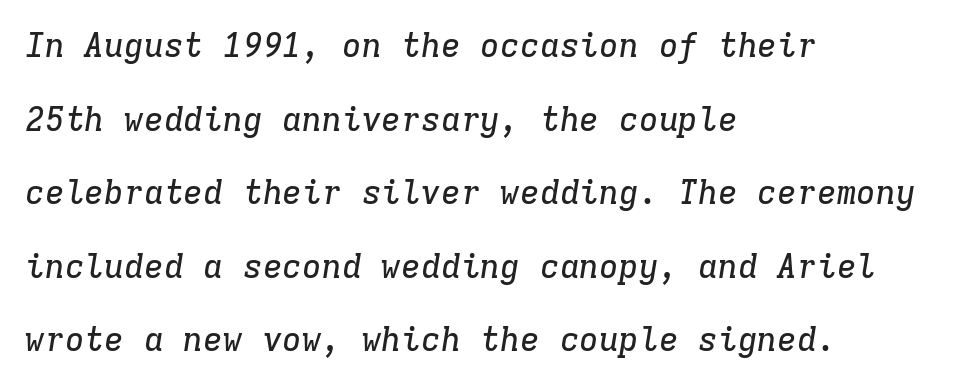
The letters march in equal steps, a hallmark of fixed-pitch type. Is there much room between lines? Yes — plenty of vertical air separates them. Quick note: italic. The passage shown is not underscored anywhere. This is serif lettering, the kind often seen in printed books. Line beginnings align vertically; line endings do not.
